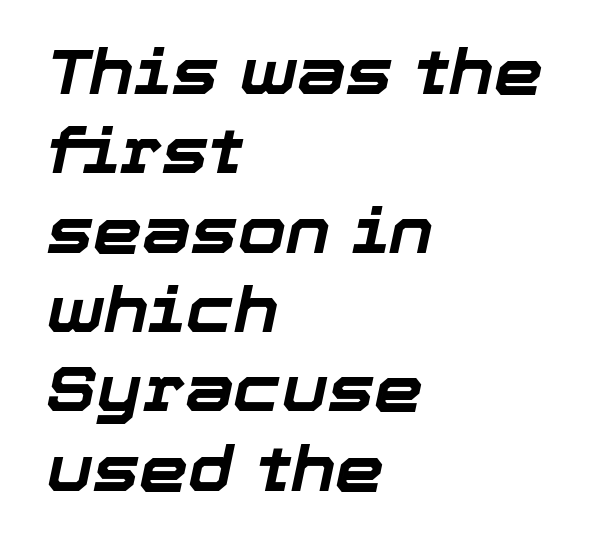
Heft: maximum for text — a bold. Here the designer chose a conventional face with non-uniform glyph widths. Vertically, the passage feels balanced, rows spaced as you'd expect. This sample uses plain, unmodified letter spacing. Descender tails drop into unmarked territory. Yep, that's italic — everything's leaning.
